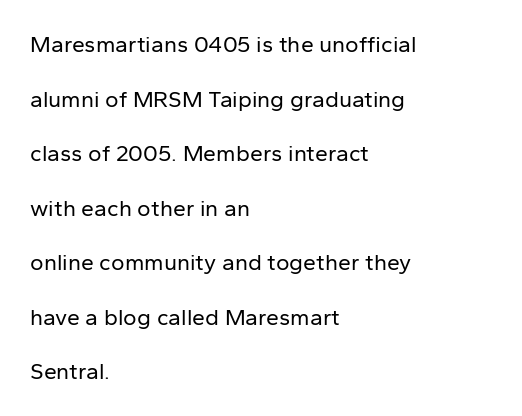
Q: Is the text bold? A: No.
Q: Is the text italic (slanted)? A: No, it is upright.
Q: Is the text underlined? A: No.
Q: How is the paragraph aligned? A: Left-aligned.
Q: Is the spacing between letters normal or unusually wide? A: Normal.
Q: Is the spacing between lines tight, normal or loose? A: Loose.
